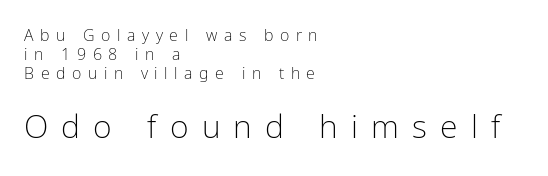
{"serif": "no", "italic": "no", "bold": "no", "weight": "light", "width": "condensed", "stroke_contrast": "low", "x_height": "medium", "monospaced": "no", "underline": "no", "align": "left", "line_spacing_ratio": 1.18, "letter_spacing": "wide", "letter_spacing_em": 0.41, "larger_block": "second", "size_ratio": 2.0, "glyph_px": 32}
